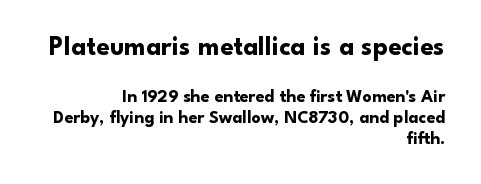
The image shows 27 px bold type, upright; set right-aligned, line spacing 1.16x, normal letter spacing, not underlined; the first (top) block is 1.5x larger.
